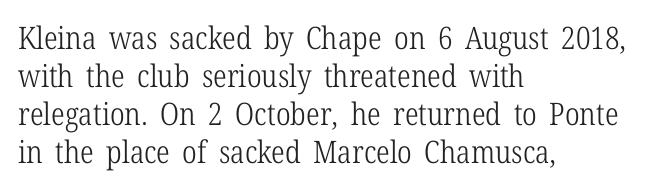
The image shows 31 px light, condensed serif type, upright; set left-aligned, line spacing 1.23x, normal letter spacing, not underlined; low stroke contrast and a medium x-height.
